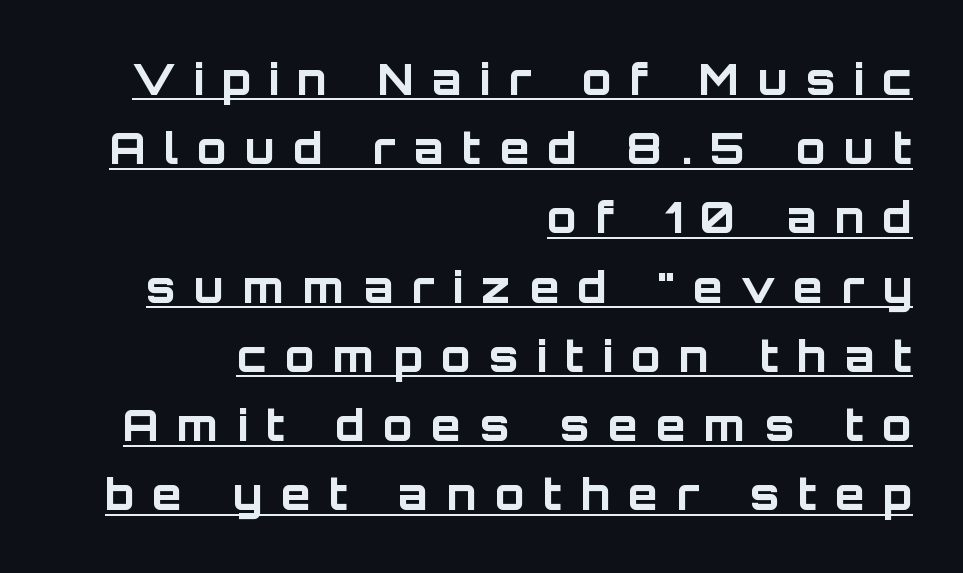
Q: Is the text bold? A: Yes.
Q: Is the text italic (slanted)? A: No, it is upright.
Q: Is the typeface a serif or a sans-serif typeface? A: Sans-serif.
Q: Is the text underlined? A: Yes.
Q: How is the paragraph aligned? A: Right-aligned.
Q: Is the spacing between letters normal or unusually wide? A: Unusually wide.
Q: Is the spacing between lines tight, normal or loose? A: Normal.
Q: Width (condensed, normal, or wide)? A: Normal.
Q: Stroke contrast? A: Low.
Q: x-height? A: Large.
Q: Monospaced? A: No.
